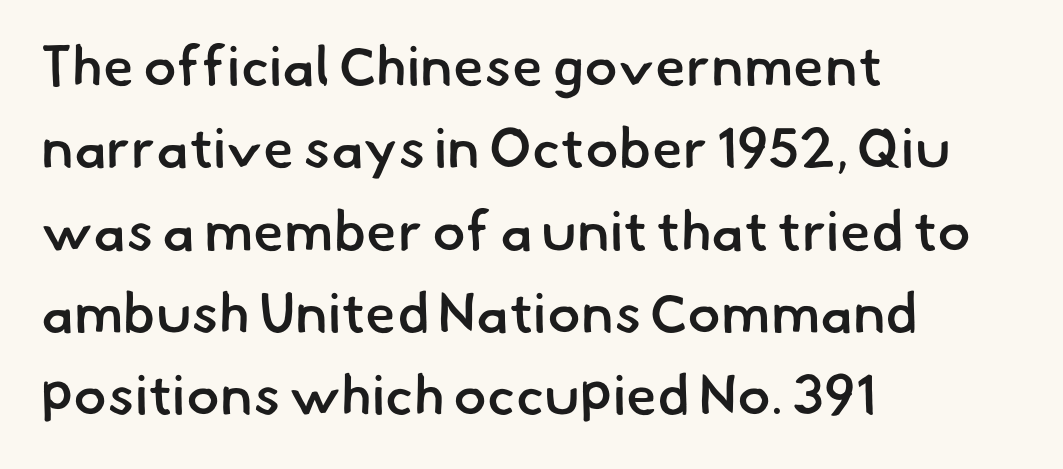
Q: Is the text bold? A: Semi-bold.
Q: Is the typeface a serif or a sans-serif typeface? A: Sans-serif.
Q: Is the text underlined? A: No.
Q: How is the paragraph aligned? A: Left-aligned.
Q: Is the spacing between letters normal or unusually wide? A: Normal.
Q: Is the spacing between lines tight, normal or loose? A: Normal.
Q: Width (condensed, normal, or wide)? A: Normal.
Q: Stroke contrast? A: Low.
Q: x-height? A: Small.
Q: Monospaced? A: No.
